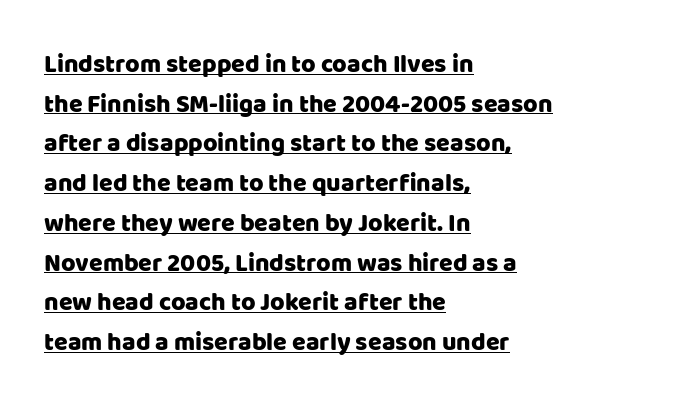
{"italic": "no", "underline": "yes", "align": "left", "line_spacing": "normal", "line_spacing_ratio": 1.59, "letter_spacing": "normal", "letter_spacing_em": 0.0, "glyph_px": 25}
